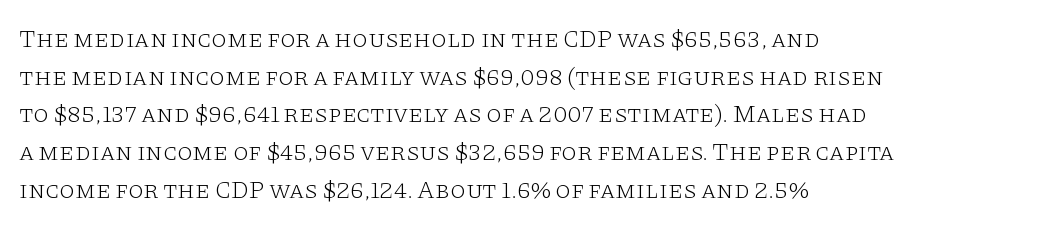
The image shows 25 px text type, upright; set left-aligned, normal line spacing (1.51x), normal letter spacing, not underlined.
